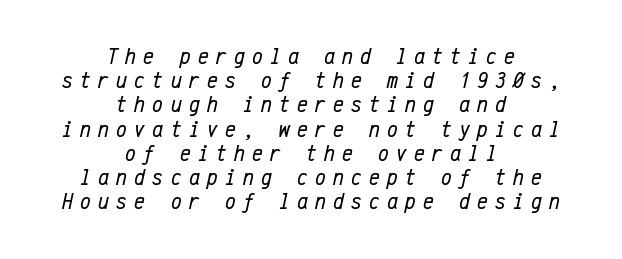
Q: Is the text bold? A: No.
Q: Is the text italic (slanted)? A: Yes, it leans right by about 12 degrees.
Q: Is the text underlined? A: No.
Q: How is the paragraph aligned? A: Centered.
Q: Is the spacing between letters normal or unusually wide? A: Unusually wide.
Q: Is the spacing between lines tight, normal or loose? A: Tight.
